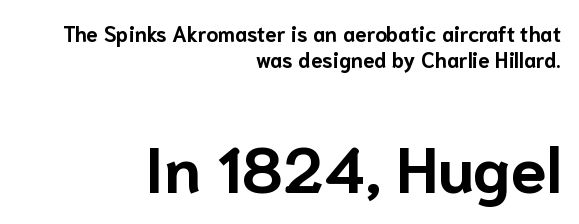
{"serif": "no", "italic": "no", "bold": "yes", "weight": "bold", "width": "normal", "stroke_contrast": "low", "x_height": "medium", "monospaced": "no", "underline": "no", "align": "right", "line_spacing": "normal", "line_spacing_ratio": 1.25, "letter_spacing": "normal", "letter_spacing_em": 0.0, "larger_block": "second", "size_ratio": 3.05, "glyph_px": 64}
